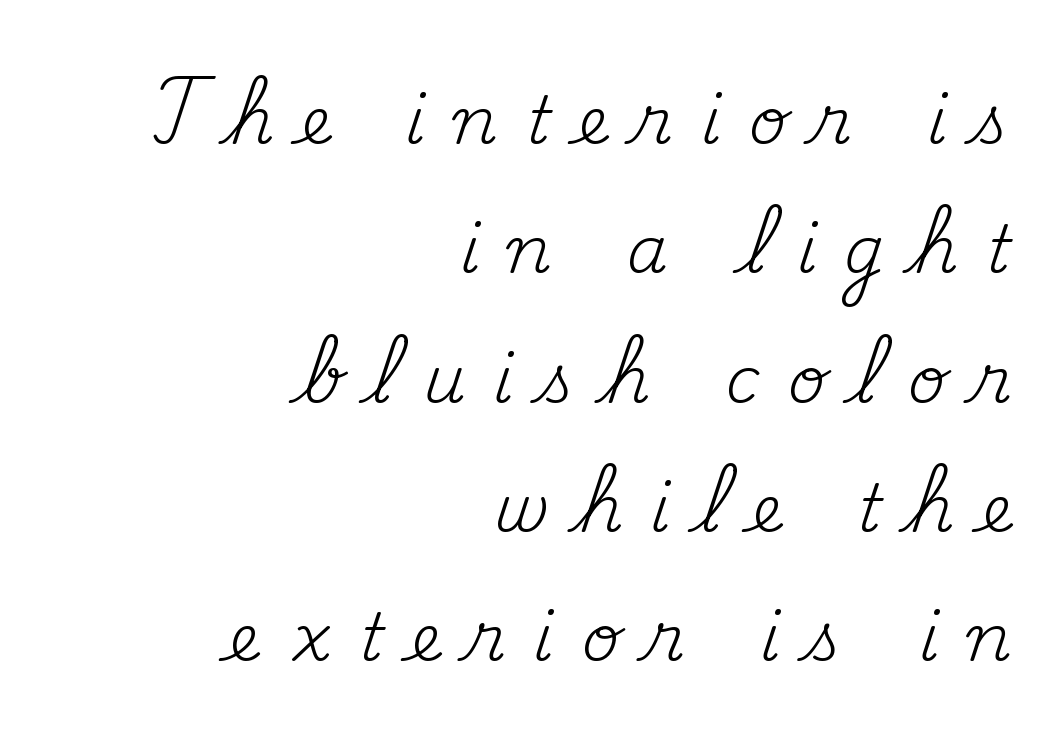
{"serif": "yes", "bold": "no", "weight": "regular", "width": "normal", "stroke_contrast": "medium", "x_height": "small", "monospaced": "no", "underline": "no", "align": "right", "line_spacing": "loose", "line_spacing_ratio": 1.96, "letter_spacing": "wide", "letter_spacing_em": 0.42, "glyph_px": 66}
